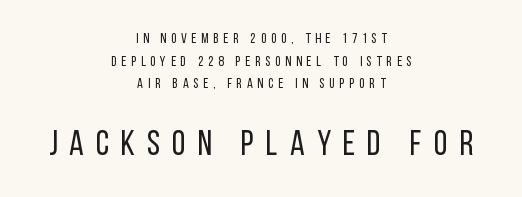
{"serif": "no", "italic": "no", "bold": "no", "weight": "regular", "width": "condensed", "stroke_contrast": "low", "x_height": "large", "monospaced": "no", "underline": "no", "align": "center", "line_spacing": "normal", "line_spacing_ratio": 1.62, "letter_spacing": "wide", "letter_spacing_em": 0.34, "larger_block": "second", "size_ratio": 2.5, "glyph_px": 35}
